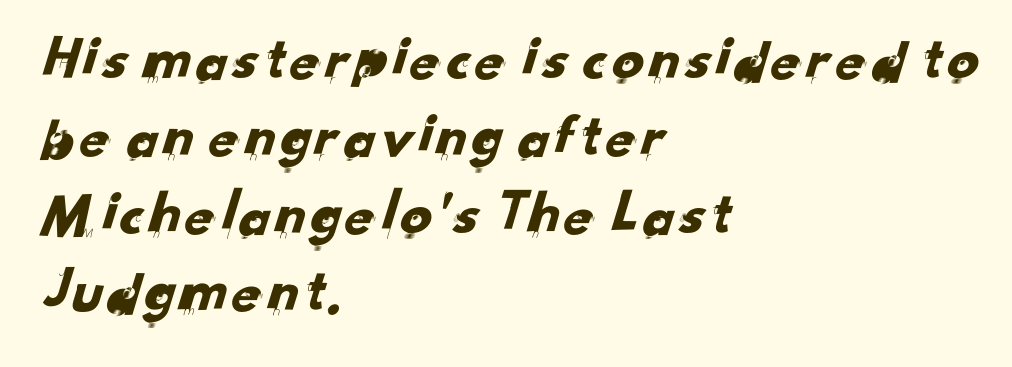
Q: Is the typeface a serif or a sans-serif typeface? A: Sans-serif.
Q: Is the text underlined? A: No.
Q: How is the paragraph aligned? A: Left-aligned.
Q: Is the spacing between letters normal or unusually wide? A: Normal.
Q: Width (condensed, normal, or wide)? A: Normal.
Q: Stroke contrast? A: Low.
Q: x-height? A: Small.
Q: Monospaced? A: No.
